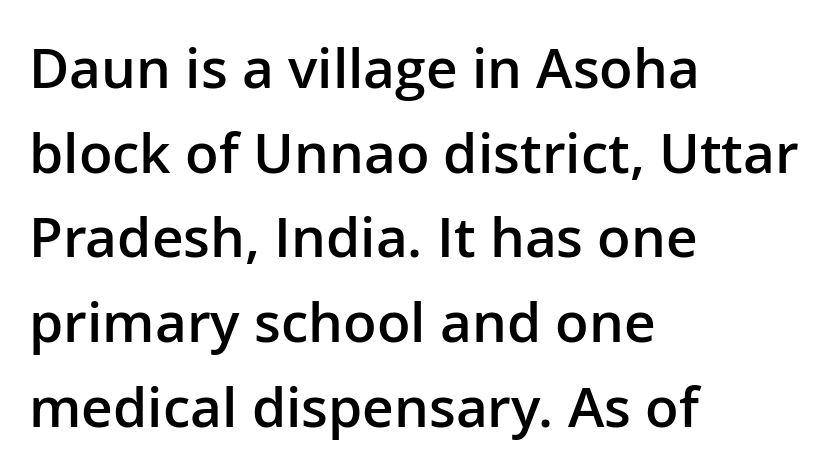
Q: Is the text bold? A: Semi-bold.
Q: Is the text italic (slanted)? A: No, it is upright.
Q: Is the typeface a serif or a sans-serif typeface? A: Sans-serif.
Q: Is the text underlined? A: No.
Q: How is the paragraph aligned? A: Left-aligned.
Q: Is the spacing between letters normal or unusually wide? A: Normal.
Q: Is the spacing between lines tight, normal or loose? A: Normal.
Q: Width (condensed, normal, or wide)? A: Normal.
Q: Stroke contrast? A: Low.
Q: x-height? A: Medium.
Q: Monospaced? A: No.
